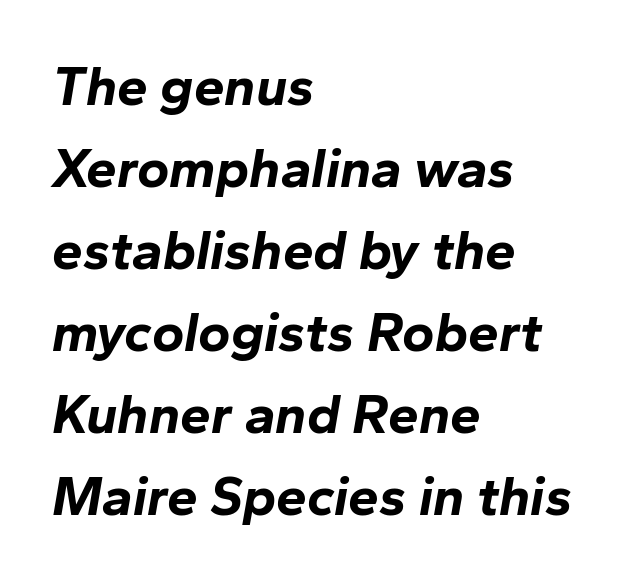
Q: Is the text bold? A: Yes.
Q: Is the text italic (slanted)? A: Yes, it leans right by about 10 degrees.
Q: Is the text underlined? A: No.
Q: How is the paragraph aligned? A: Left-aligned.
Q: Is the spacing between letters normal or unusually wide? A: Normal.
Q: Is the spacing between lines tight, normal or loose? A: Normal.
Q: Width (condensed, normal, or wide)? A: Normal.
Q: Stroke contrast? A: Low.
Q: x-height? A: Medium.
Q: Monospaced? A: No.
